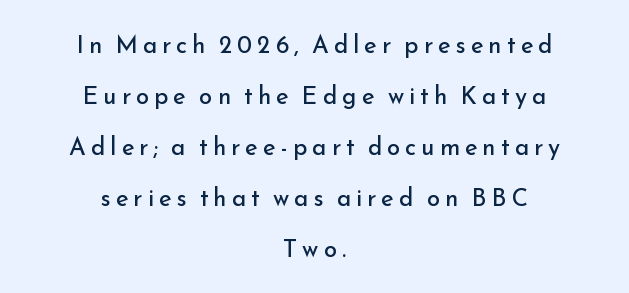
{"italic": "no", "bold": "no", "underline": "no", "align": "center", "line_spacing": "loose", "line_spacing_ratio": 2.12, "letter_spacing": "wide", "letter_spacing_em": 0.21, "glyph_px": 24}
